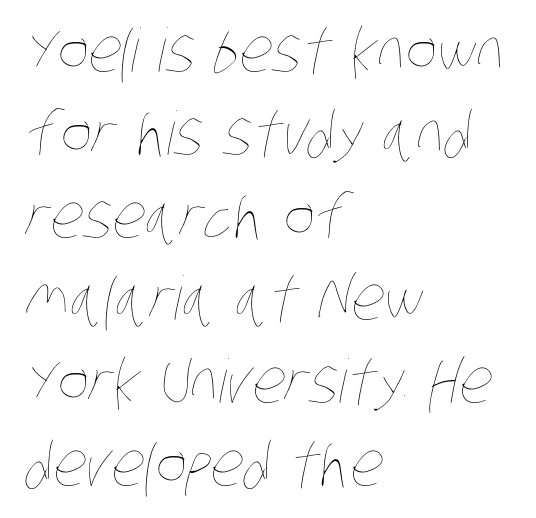
Q: Is the text bold? A: No.
Q: Is the text underlined? A: No.
Q: How is the paragraph aligned? A: Left-aligned.
Q: Is the spacing between letters normal or unusually wide? A: Normal.
Q: Is the spacing between lines tight, normal or loose? A: Normal.
Q: Width (condensed, normal, or wide)? A: Condensed.
Q: Stroke contrast? A: Low.
Q: x-height? A: Large.
Q: Monospaced? A: No.
